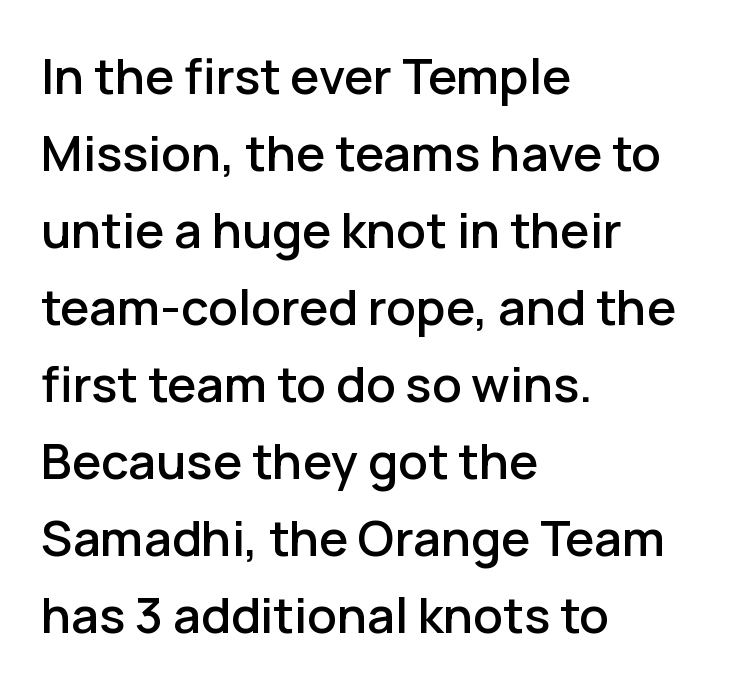
{"serif": "no", "italic": "no", "width": "normal", "stroke_contrast": "low", "x_height": "medium", "monospaced": "no", "underline": "no", "align": "left", "line_spacing": "normal", "line_spacing_ratio": 1.57, "letter_spacing": "normal", "letter_spacing_em": 0.0, "glyph_px": 49}
